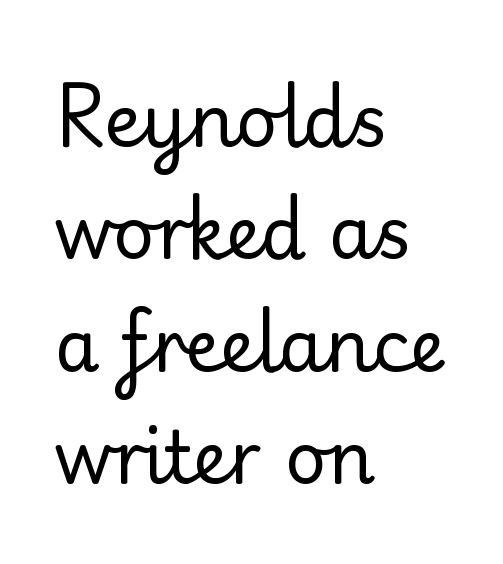
Inter-character spacing is left at the font's built-in metrics. The typeface has the unassuming heft of standard copy or less. Type without underlining. Where is the straight margin? On the left.
